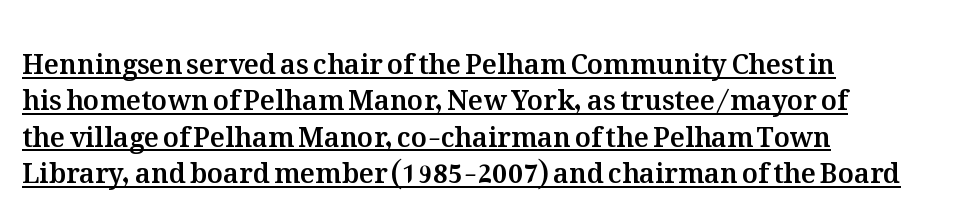
{"italic": "no", "underline": "yes", "align": "left", "line_spacing": "normal", "line_spacing_ratio": 1.35, "letter_spacing": "normal", "letter_spacing_em": 0.0, "glyph_px": 27}
